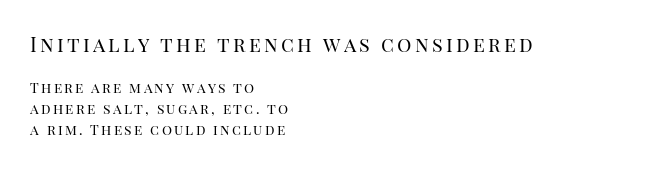
Weight class: somewhere from thin through regular. Is there much room between lines? A standard amount, neither cramped nor airy. The specimen reads as upright at a glance. This sample is left-justified, so line endings fall wherever the words run out.
